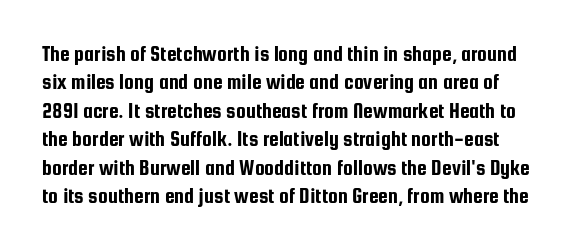
The image shows 22 px text type, upright; set normal line spacing (1.29x), normal letter spacing, not underlined.
